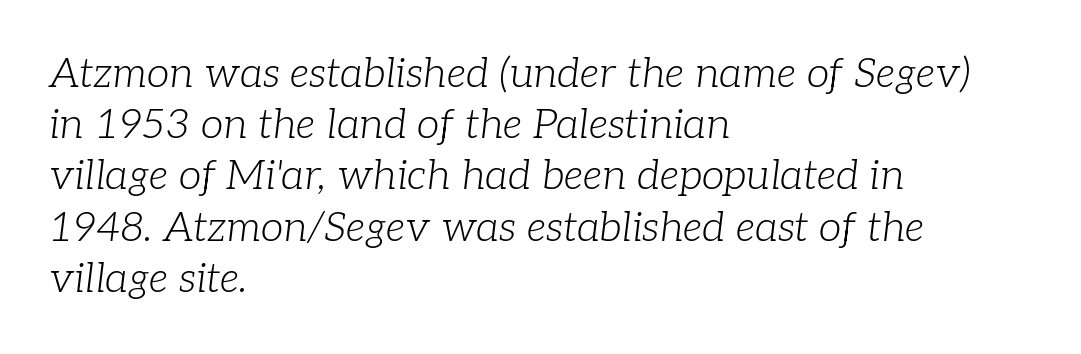
Q: Is the text bold? A: No.
Q: Is the text italic (slanted)? A: Yes, it leans right by about 7 degrees.
Q: Is the typeface a serif or a sans-serif typeface? A: Serif.
Q: Is the text underlined? A: No.
Q: How is the paragraph aligned? A: Left-aligned.
Q: Is the spacing between letters normal or unusually wide? A: Normal.
Q: Is the spacing between lines tight, normal or loose? A: Normal.
Q: Width (condensed, normal, or wide)? A: Normal.
Q: Stroke contrast? A: Low.
Q: x-height? A: Medium.
Q: Monospaced? A: No.
